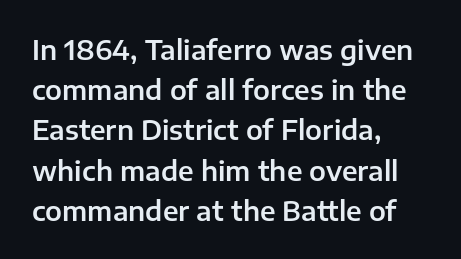
Summary of vertical rhythm: regular, with standard interline spacing. No italicization has been applied; the sample stays upright. One-word summary of the alignment: left. The line texture is even and compact thanks to regular tracking. The space directly below the letters is spotless.
